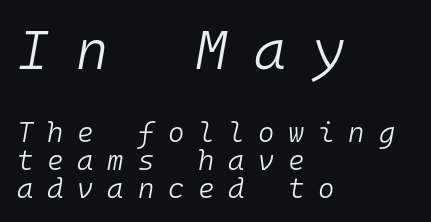
The image shows 55 px light type, italic (leaning right), monospaced; set left-aligned, tight line spacing (1.0x), unusually wide letter spacing (+0.49 em), not underlined; the first (top) block is 1.96x larger; low stroke contrast and a medium x-height.
